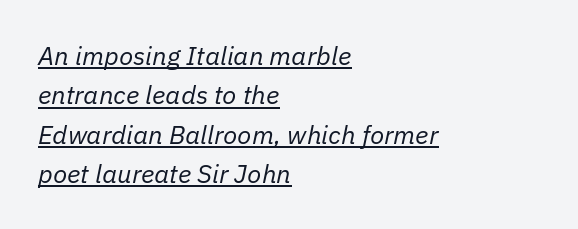
Q: Is the text bold? A: No.
Q: Is the text italic (slanted)? A: Yes, it leans right by about 11 degrees.
Q: Is the text underlined? A: Yes.
Q: How is the paragraph aligned? A: Left-aligned.
Q: Is the spacing between letters normal or unusually wide? A: Normal.
Q: Is the spacing between lines tight, normal or loose? A: Normal.
